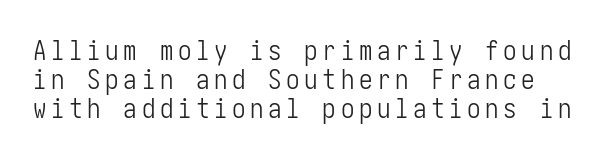
The image shows 27 px text type, upright; set tight line spacing (1.08x), not underlined.
